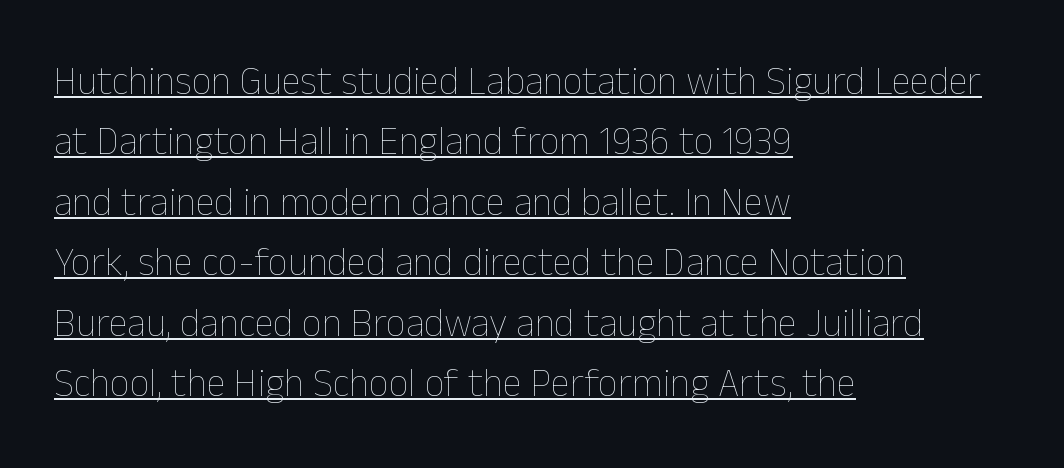
Q: Is the text bold? A: No.
Q: Is the text italic (slanted)? A: No, it is upright.
Q: Is the text underlined? A: Yes.
Q: How is the paragraph aligned? A: Left-aligned.
Q: Is the spacing between letters normal or unusually wide? A: Normal.
Q: Is the spacing between lines tight, normal or loose? A: Normal.
Q: Width (condensed, normal, or wide)? A: Normal.
Q: Stroke contrast? A: Low.
Q: x-height? A: Medium.
Q: Monospaced? A: No.
